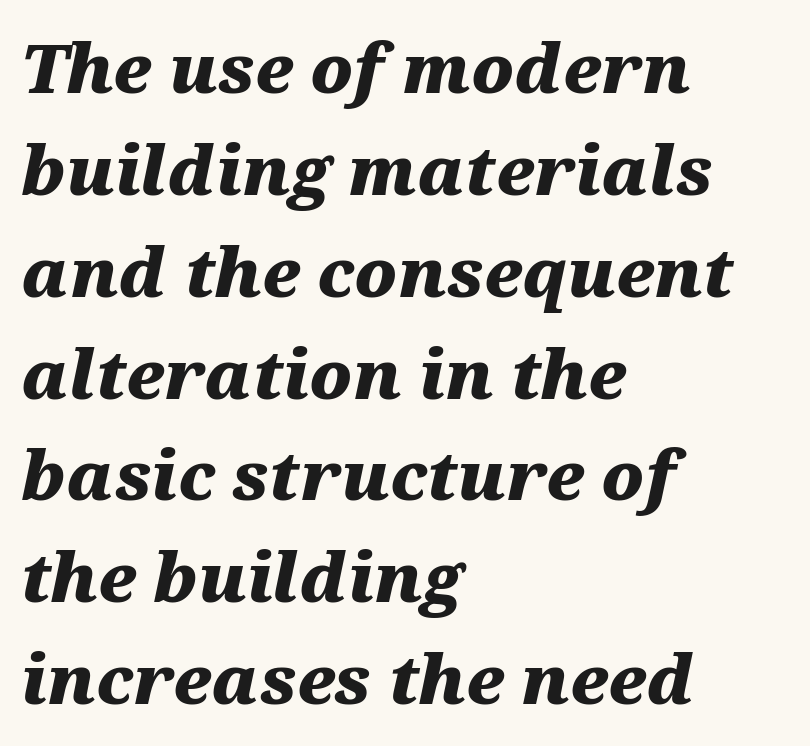
{"italic": "yes", "lean": "right", "slant_degrees": 12, "bold": "yes", "weight": "heavy", "width": "wide", "stroke_contrast": "medium", "x_height": "medium", "monospaced": "no", "underline": "no", "align": "left", "line_spacing": "normal", "line_spacing_ratio": 1.52, "letter_spacing": "normal", "letter_spacing_em": 0.0, "glyph_px": 67}
